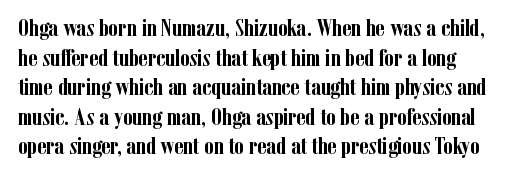
Nobody drew a line under any word here. The lettering stays uniformly vertical, giving the passage a roman look. Each word holds together tightly as a unit, with standard inter-letter gaps. A student would call this left alignment; a typographer would say flush left, rag right. Typographic density is high because the face is bold.
